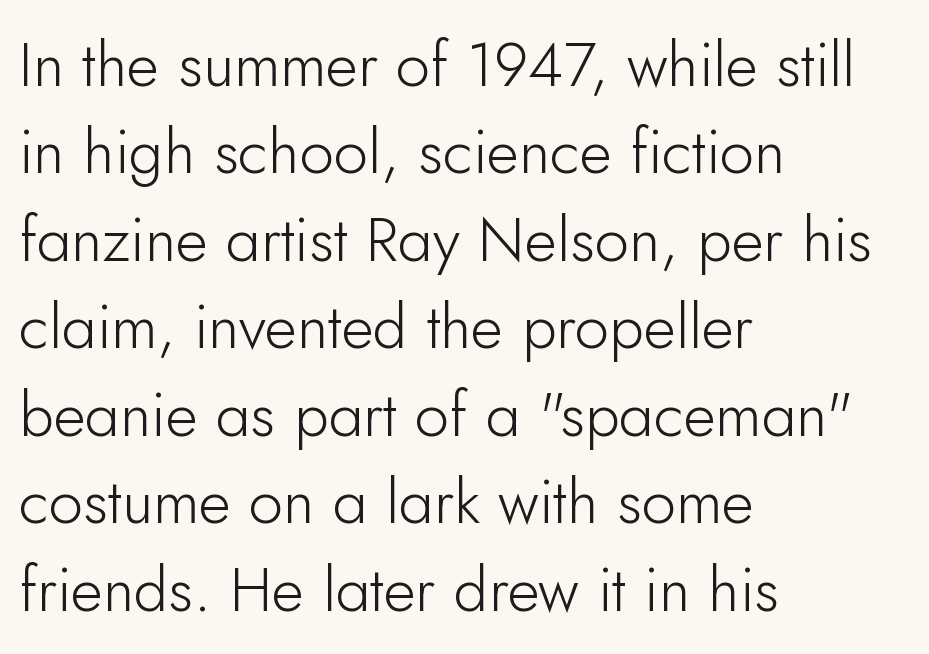
Q: Is the text bold? A: No.
Q: Is the text italic (slanted)? A: No, it is upright.
Q: Is the typeface a serif or a sans-serif typeface? A: Sans-serif.
Q: Is the text underlined? A: No.
Q: How is the paragraph aligned? A: Left-aligned.
Q: Is the spacing between letters normal or unusually wide? A: Normal.
Q: Is the spacing between lines tight, normal or loose? A: Normal.
Q: Width (condensed, normal, or wide)? A: Normal.
Q: Stroke contrast? A: Low.
Q: x-height? A: Small.
Q: Monospaced? A: No.
